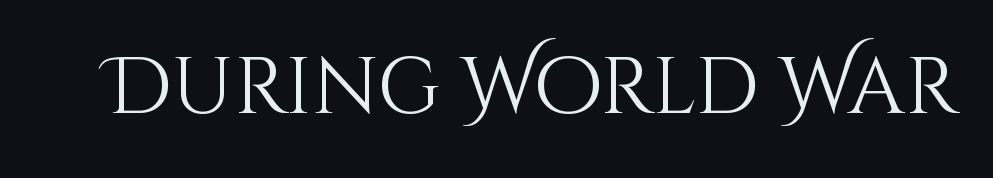
Q: Is the text bold? A: No.
Q: Is the text italic (slanted)? A: No, it is upright.
Q: Is the text underlined? A: No.
Q: Is the spacing between letters normal or unusually wide? A: Normal.
Q: Width (condensed, normal, or wide)? A: Normal.
Q: Stroke contrast? A: Medium.
Q: x-height? A: Large.
Q: Monospaced? A: No.
